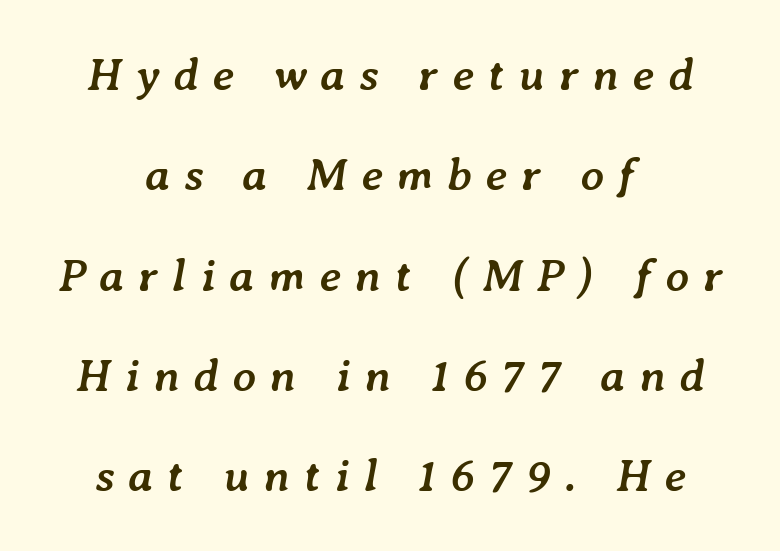
Q: Is the text bold? A: Yes.
Q: Is the text italic (slanted)? A: Yes, it leans right by about 7 degrees.
Q: Is the text underlined? A: No.
Q: How is the paragraph aligned? A: Centered.
Q: Is the spacing between letters normal or unusually wide? A: Unusually wide.
Q: Is the spacing between lines tight, normal or loose? A: Loose.
Q: Width (condensed, normal, or wide)? A: Normal.
Q: Stroke contrast? A: Low.
Q: x-height? A: Medium.
Q: Monospaced? A: No.
